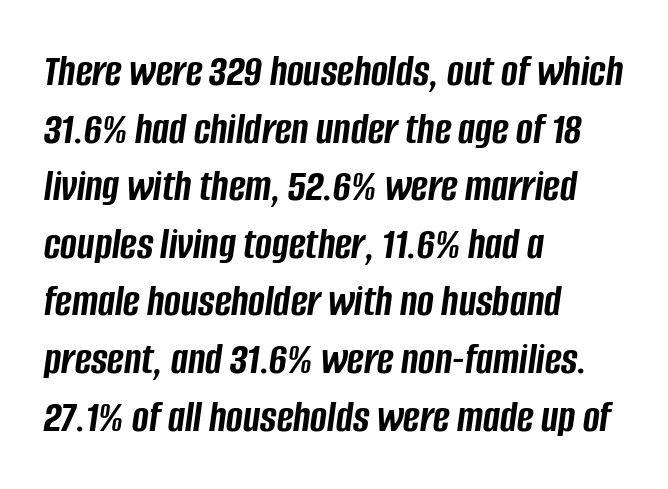
Observe the ordinary spacing: letters are neighbours, not strangers. Does the weight exceed regular? Yes, all the way to bold. Line spacing here is normal. The font's italic variant was chosen for this text.
